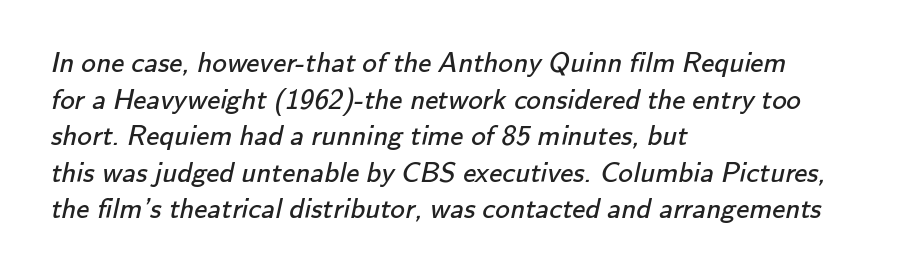
{"serif": "no", "bold": "no", "weight": "regular", "width": "normal", "stroke_contrast": "low", "x_height": "small", "monospaced": "no", "underline": "no", "align": "left", "line_spacing": "normal", "line_spacing_ratio": 1.26, "letter_spacing": "normal", "letter_spacing_em": 0.0, "glyph_px": 29}
